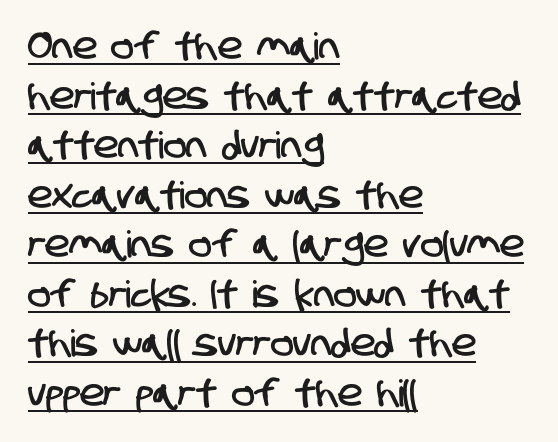
Visually the block forms a straight wall on the left and a jagged coastline on the right. Rows of type keep a routine distance in the vertical direction. Is there an underline? Yes — a line sits under the letters. Does extra space separate the letters? No, they use regular spacing. Here the designer chose a conventional face with non-uniform glyph widths.
